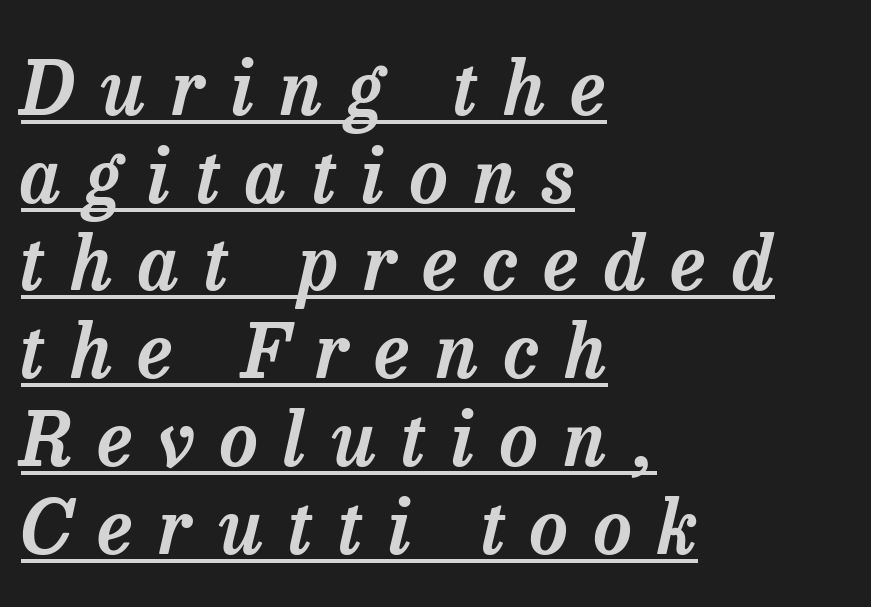
Each line starts at the same left margin while the right side varies. The glyphs look as if they've been sheared to an angle. Each letter keeps its own natural width here, so spacing adapts to shape. Decoration check: the copy is underlined.
